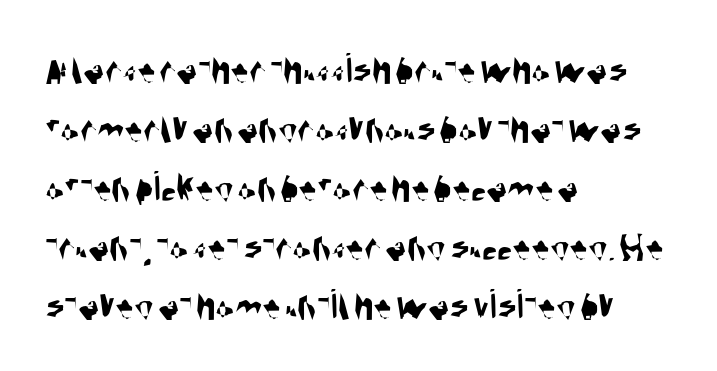
The image shows 44 px condensed sans-serif type; set left-aligned, normal line spacing (1.34x), normal letter spacing, not underlined; medium stroke contrast and a large x-height.
